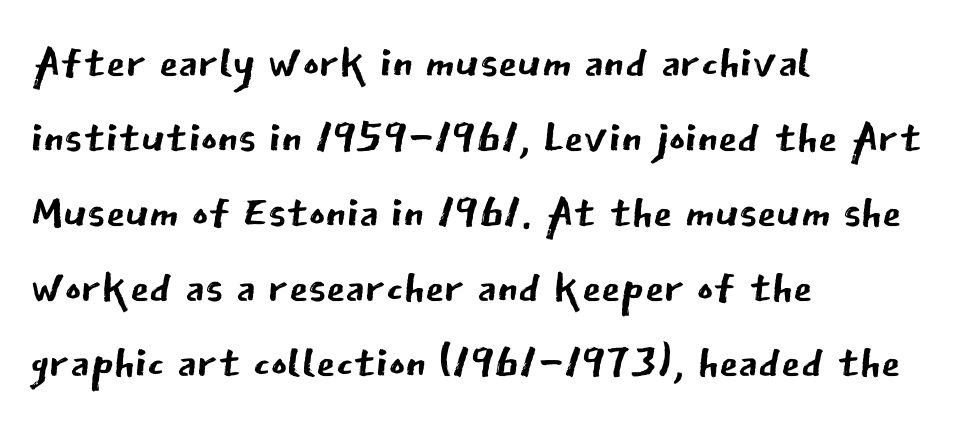
Vertical strokes here are truly vertical. The face used here is proportionally spaced, like ordinary book or web type. Characters follow at the spacing the type designer built in. This sample uses a sans-serif face.
